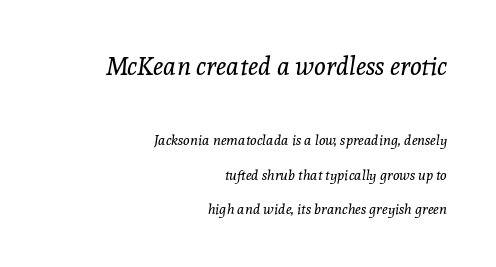
This sample uses plain, unmodified letter spacing. Caption: face not bold, strokes unweighted. The text carries the slant typical of an italic or oblique font. Line endings align vertically; line beginnings do not. Vertical spacing — loose. Which of the two is more prominent by size? The first, at the top.
